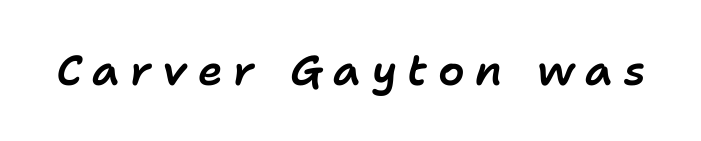
{"italic": "yes", "lean": "right", "slant_degrees": 11, "width": "normal", "stroke_contrast": "low", "x_height": "medium", "monospaced": "no", "underline": "no", "letter_spacing": "wide", "letter_spacing_em": 0.25, "glyph_px": 42}
